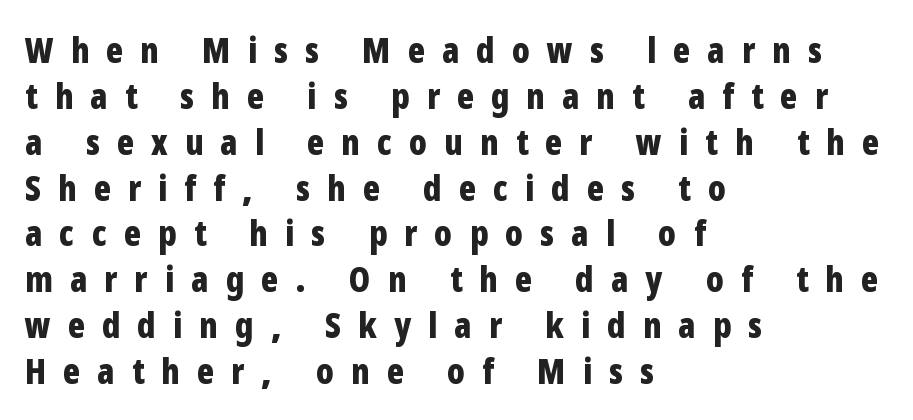
{"serif": "no", "italic": "no", "bold": "yes", "weight": "bold", "width": "condensed", "stroke_contrast": "low", "x_height": "medium", "monospaced": "no", "underline": "no", "align": "left", "line_spacing": "normal", "line_spacing_ratio": 1.31, "letter_spacing": "wide", "letter_spacing_em": 0.49, "glyph_px": 35}
